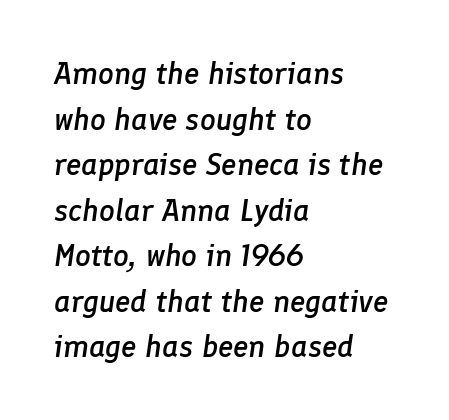
The image shows 31 px semibold type, italic (leaning right); set left-aligned, normal line spacing (1.47x), normal letter spacing, not underlined; low stroke contrast and a medium x-height.
